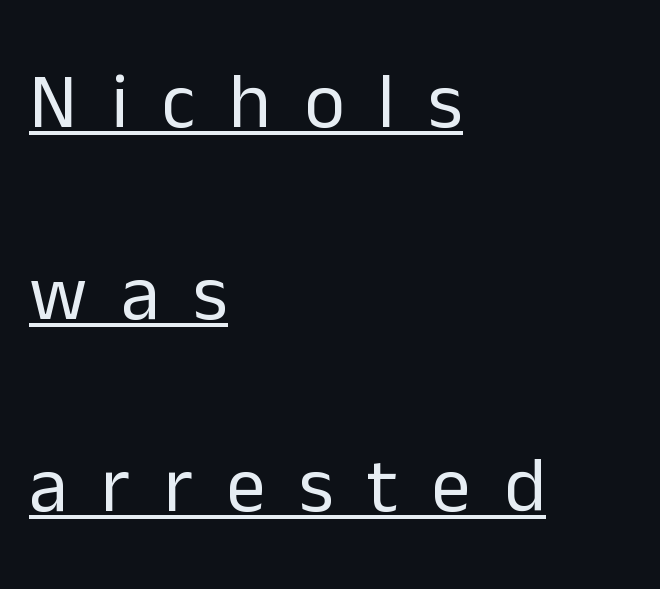
The image shows 78 px regular-weight sans-serif type, upright; set left-aligned, loose line spacing (2.46x), unusually wide letter spacing (+0.43 em), underlined; low stroke contrast and a medium x-height.
